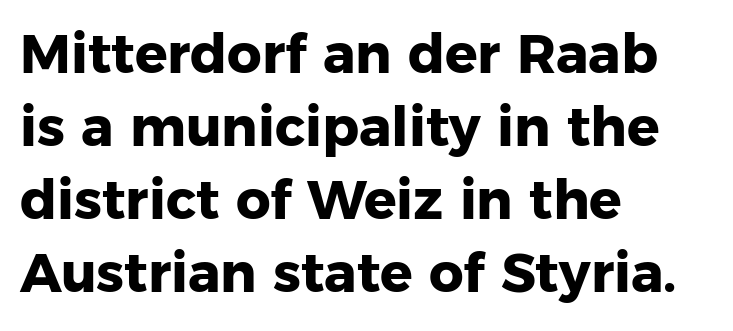
The image shows 54 px heavy sans-serif type, upright; set left-aligned, normal line spacing (1.35x), normal letter spacing, not underlined; low stroke contrast and a medium x-height.
